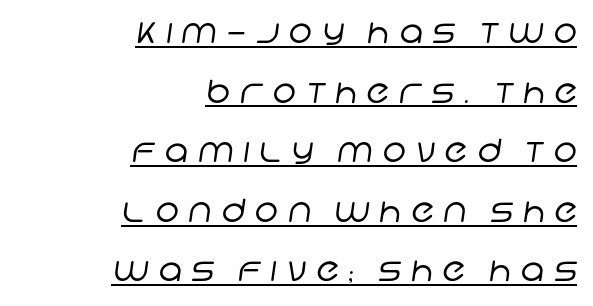
The image shows 32 px regular-weight sans-serif type; set right-aligned, line spacing 1.86x, unusually wide letter spacing (+0.3 em), underlined; low stroke contrast and a large x-height.
